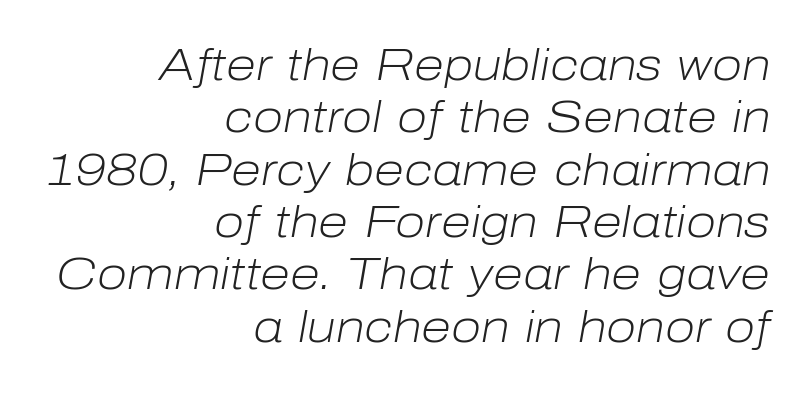
{"italic": "yes", "lean": "right", "slant_degrees": 10, "bold": "no", "weight": "light", "width": "normal", "stroke_contrast": "low", "x_height": "medium", "monospaced": "no", "underline": "no", "align": "right", "line_spacing_ratio": 1.19, "letter_spacing": "normal", "letter_spacing_em": 0.0, "glyph_px": 44}
